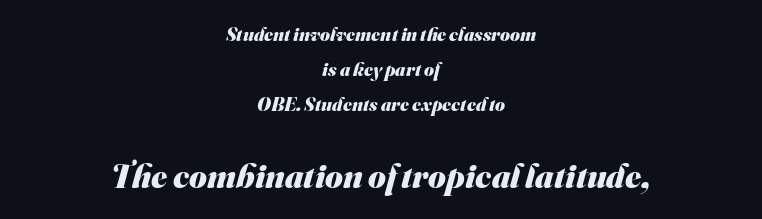
The image shows 34 px heavy sans-serif type; set centered, line spacing 1.83x, normal letter spacing, not underlined; the second (bottom) block is 1.79x larger; medium stroke contrast and a small x-height.
